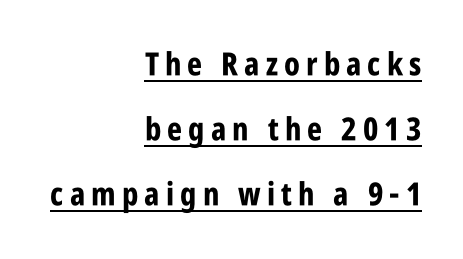
Students, observe: this is what heavily led, spacious text looks like. These lines are set flush right with a ragged left edge. I'd describe the lettering as bold — thick and assertive. The type sits square on the baseline with zero lean. Type style note: lacks serifs. A typesetter would call this proportional, since set widths differ per character.
